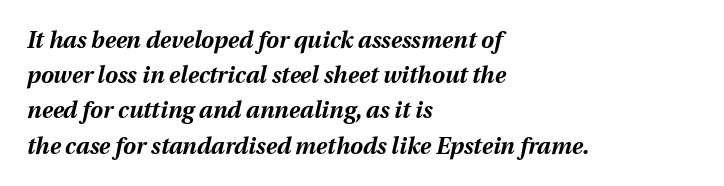
{"italic": "yes", "lean": "right", "slant_degrees": 12, "bold": "yes", "underline": "no", "align": "left", "line_spacing": "normal", "line_spacing_ratio": 1.53, "letter_spacing": "normal", "letter_spacing_em": 0.0, "glyph_px": 23}
